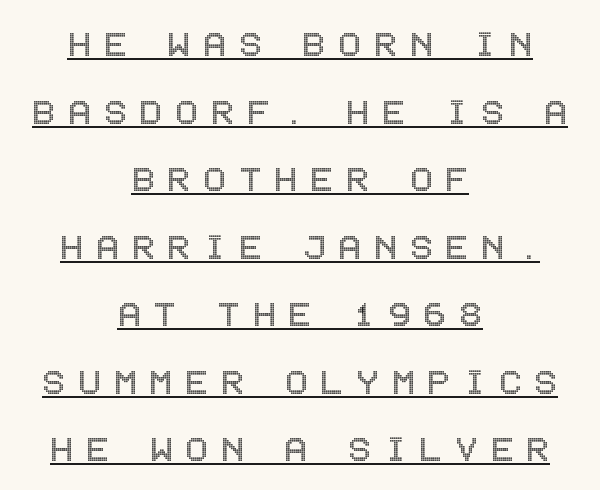
Q: Is the text italic (slanted)? A: No, it is upright.
Q: Is the text underlined? A: Yes.
Q: How is the paragraph aligned? A: Centered.
Q: Is the spacing between letters normal or unusually wide? A: Unusually wide.
Q: Is the spacing between lines tight, normal or loose? A: Normal.
Q: Width (condensed, normal, or wide)? A: Condensed.
Q: x-height? A: Large.
